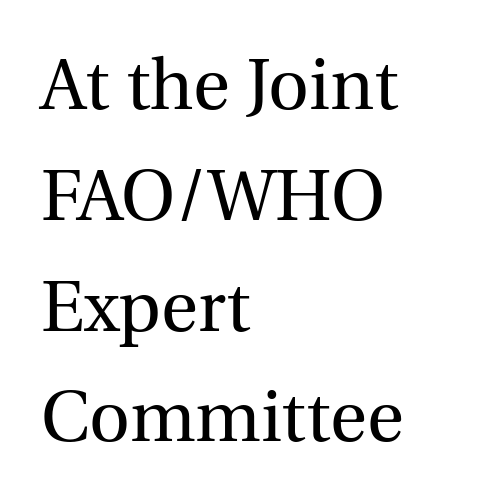
The image shows 71 px regular-weight serif type, upright; set left-aligned, normal line spacing (1.56x), normal letter spacing, not underlined; a medium x-height.
